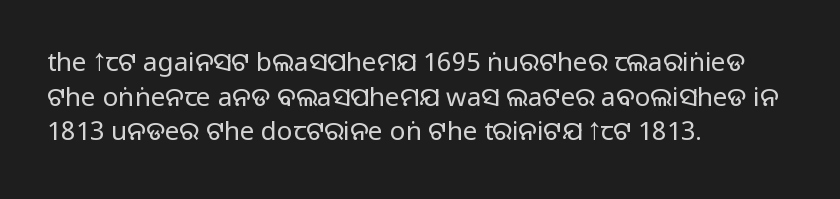
Reading down the block, your eye returns to a fixed left position each line. The line-height multiplier appears to be the usual default. Anything drawn beneath the words? Only blank space. Nope, not italic — everything's standing straight. No extra tracking has been applied to these lines.
